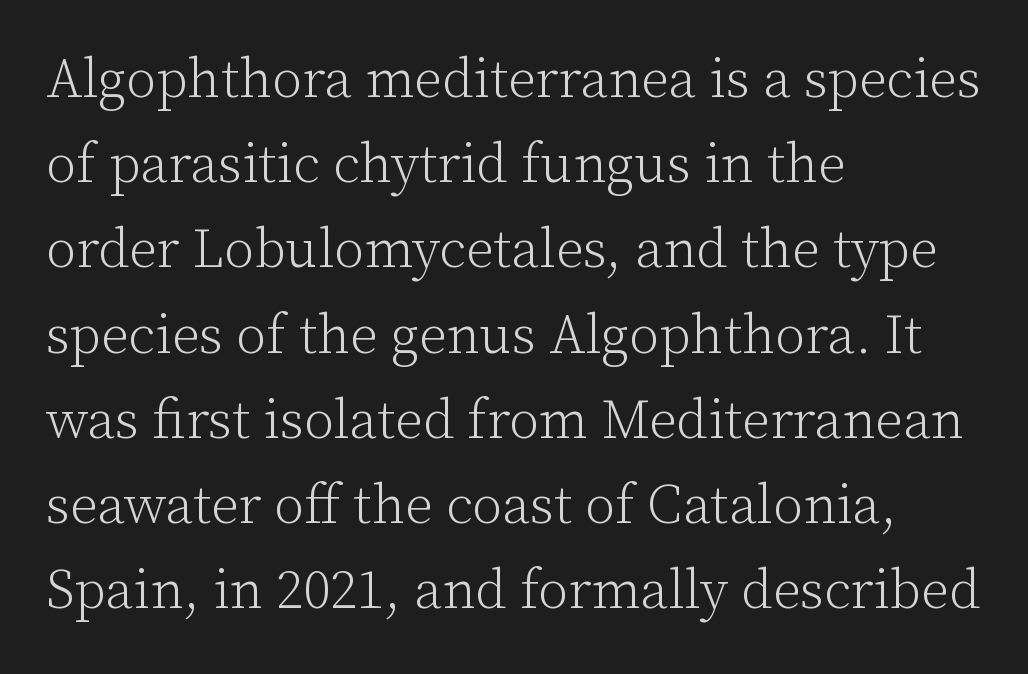
The image shows 55 px light serif type, upright; set left-aligned, normal line spacing (1.55x), normal letter spacing, not underlined; low stroke contrast and a medium x-height.
